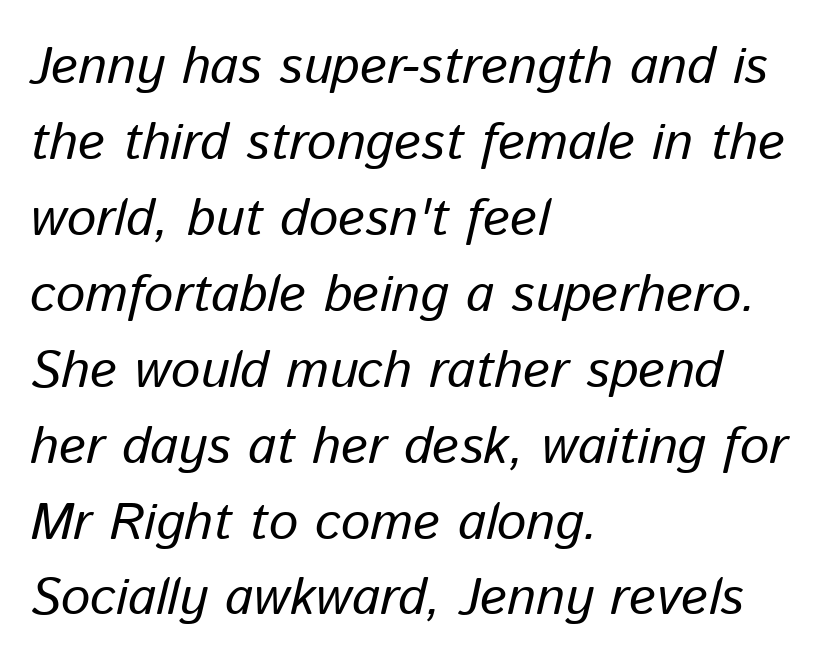
The image shows 52 px regular-weight type, italic (leaning right); set left-aligned, normal line spacing (1.46x), normal letter spacing, not underlined; low stroke contrast and a medium x-height.
